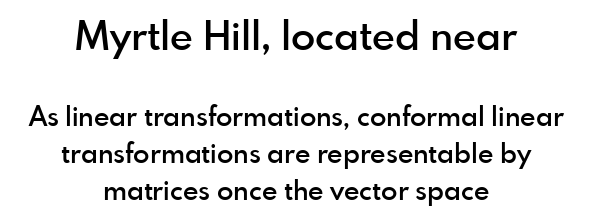
Q: Is the text bold? A: Semi-bold.
Q: Is the text italic (slanted)? A: No, it is upright.
Q: Is the typeface a serif or a sans-serif typeface? A: Sans-serif.
Q: Is the text underlined? A: No.
Q: How is the paragraph aligned? A: Centered.
Q: Is the spacing between letters normal or unusually wide? A: Normal.
Q: Is the spacing between lines tight, normal or loose? A: Normal.
Q: Which block of text is set in a larger size, the first (top) or the second (bottom)? A: The first (top) one.
Q: Width (condensed, normal, or wide)? A: Normal.
Q: x-height? A: Small.
Q: Monospaced? A: No.
